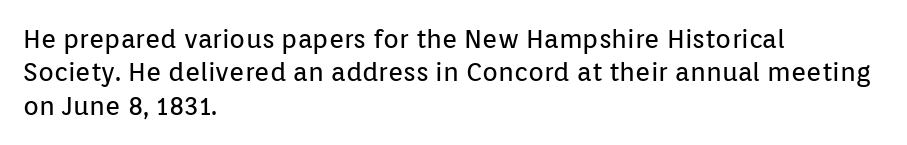
Compared with typical paragraphs, the rows here are spaced about the same. The letters stand straight up with perfectly vertical stems. Short and long lines alike share a common starting point at left. Is the stroke heavy? The answer is a plain regular-or-lighter. In terms of letterspacing, this is plain default setting. Just letters on the line, the space beneath them empty.
